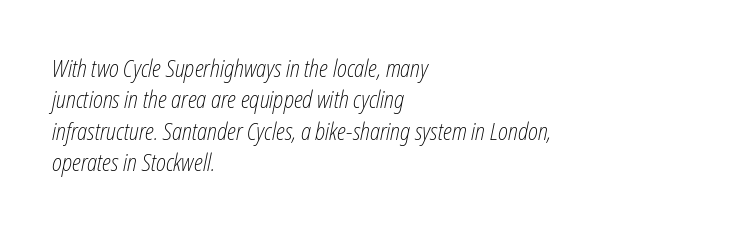
The image shows 23 px text type, italic (leaning right); set left-aligned, normal line spacing (1.36x), normal letter spacing, not underlined.
